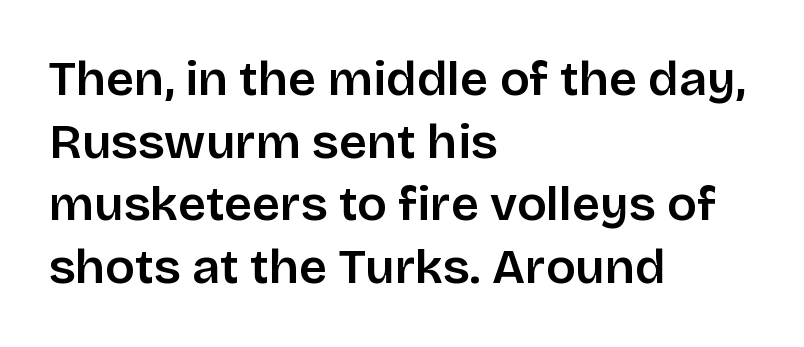
{"serif": "no", "italic": "no", "width": "normal", "stroke_contrast": "low", "x_height": "large", "monospaced": "no", "underline": "no", "align": "left", "line_spacing": "normal", "line_spacing_ratio": 1.28, "letter_spacing": "normal", "letter_spacing_em": 0.0, "glyph_px": 49}
